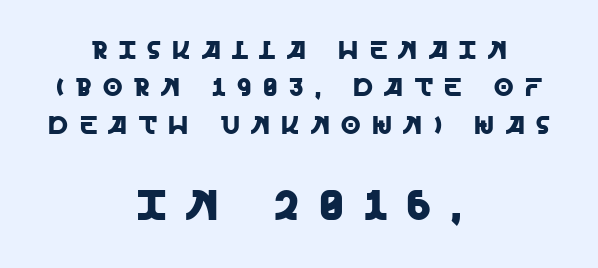
Serif or sans? Sans — the stroke terminals are bare. The lines in this sample share a center point and differ in where they start and stop. A student would notice the bottom passage is typeset larger than what precedes it. The horizontal fit of the characters is loose and conspicuously gappy. Honestly, there is no underline to notice here at all.
